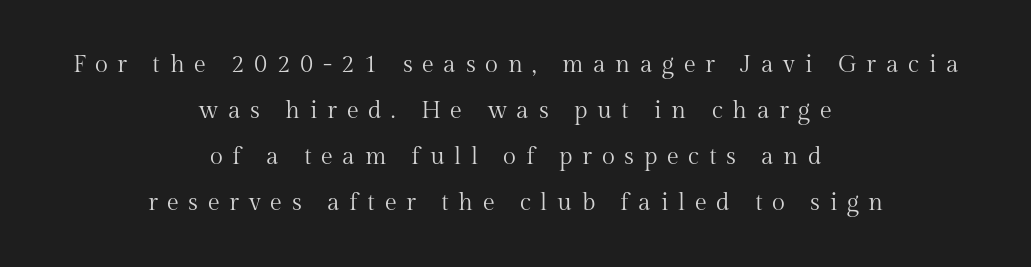
The baseline area is clear. Stem width sits at or under what a default text font uses. Each new line begins a long way beneath the previous one. A centered setting, common on invitations and titles, is used for this passage. The tracking jumps out immediately: characters are airy and widely separated. Rendered with straight, roman letterforms.
